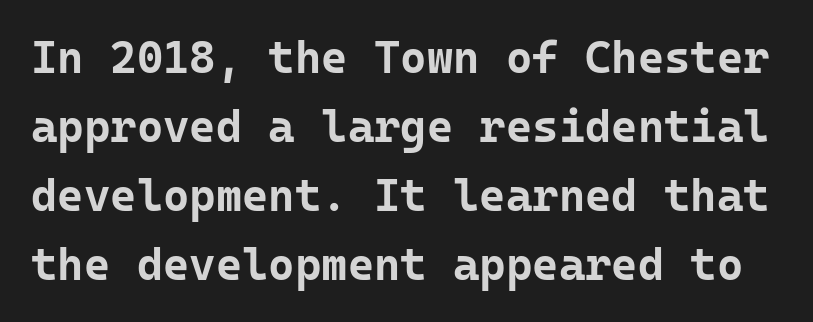
The image shows 45 px bold sans-serif type, upright, monospaced; set normal line spacing (1.53x), normal letter spacing, not underlined; low stroke contrast and a medium x-height.
